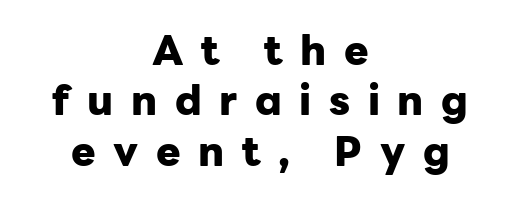
{"serif": "no", "italic": "no", "bold": "yes", "weight": "heavy", "width": "normal", "stroke_contrast": "low", "x_height": "medium", "monospaced": "no", "underline": "no", "align": "center", "line_spacing_ratio": 1.23, "letter_spacing": "wide", "letter_spacing_em": 0.43, "glyph_px": 41}
